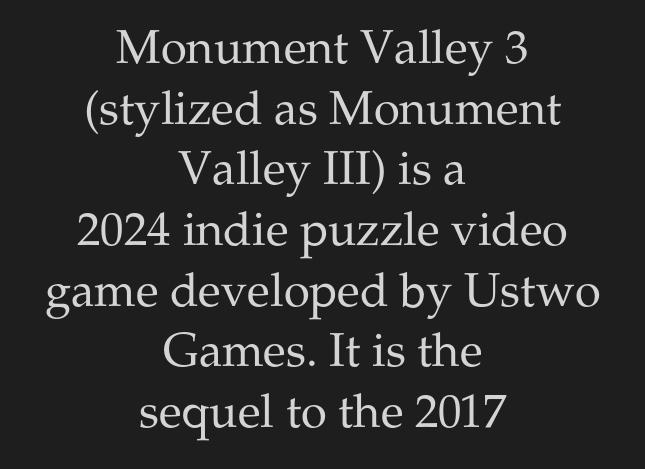
Q: Is the text bold? A: No.
Q: Is the text italic (slanted)? A: No, it is upright.
Q: Is the typeface a serif or a sans-serif typeface? A: Serif.
Q: Is the text underlined? A: No.
Q: How is the paragraph aligned? A: Centered.
Q: Is the spacing between letters normal or unusually wide? A: Normal.
Q: Is the spacing between lines tight, normal or loose? A: Normal.
Q: Width (condensed, normal, or wide)? A: Normal.
Q: Stroke contrast? A: Medium.
Q: x-height? A: Medium.
Q: Monospaced? A: No.
